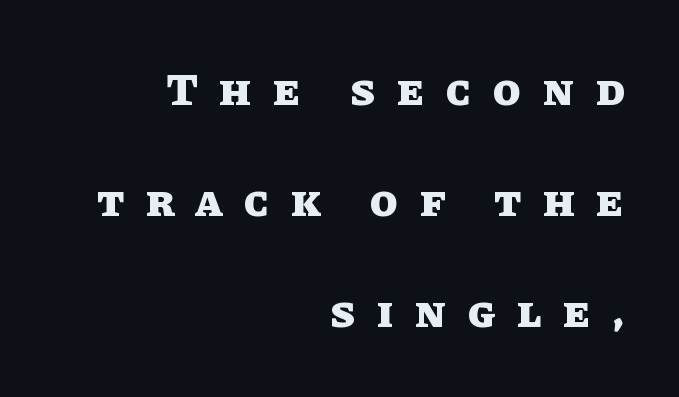
If you measured baseline to baseline, you'd find a long distance. The lines are quadded right. The zone under the glyphs is completely vacant. Upright lettering throughout. This sample has the flowing, uneven cadence of proportional lettering. The type is letterspaced generously, with wide tracking.
